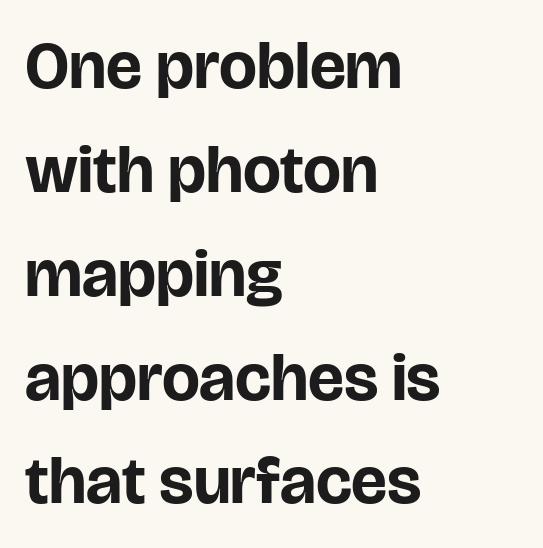
Q: Is the text bold? A: Yes.
Q: Is the text italic (slanted)? A: No, it is upright.
Q: Is the typeface a serif or a sans-serif typeface? A: Sans-serif.
Q: Is the text underlined? A: No.
Q: How is the paragraph aligned? A: Left-aligned.
Q: Is the spacing between letters normal or unusually wide? A: Normal.
Q: Is the spacing between lines tight, normal or loose? A: Normal.
Q: Width (condensed, normal, or wide)? A: Normal.
Q: Stroke contrast? A: Low.
Q: x-height? A: Large.
Q: Monospaced? A: No.
